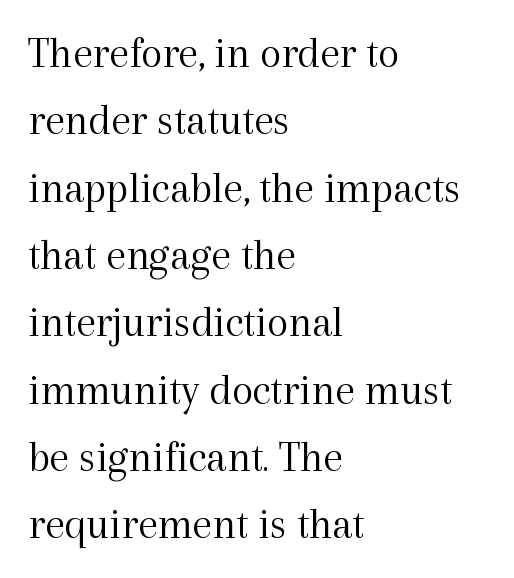
The image shows 44 px light serif type, upright; set left-aligned, normal line spacing (1.53x), normal letter spacing, not underlined; a medium x-height.
